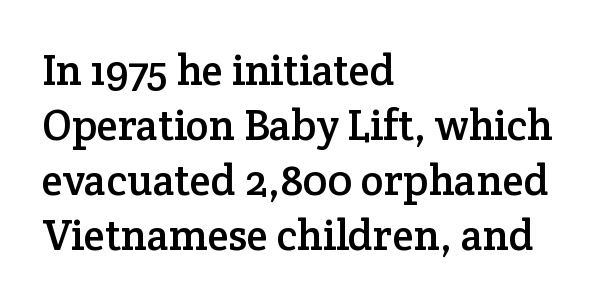
Q: Is the text italic (slanted)? A: No, it is upright.
Q: Is the typeface a serif or a sans-serif typeface? A: Serif.
Q: Is the text underlined? A: No.
Q: How is the paragraph aligned? A: Left-aligned.
Q: Is the spacing between letters normal or unusually wide? A: Normal.
Q: Is the spacing between lines tight, normal or loose? A: Normal.
Q: Width (condensed, normal, or wide)? A: Normal.
Q: Stroke contrast? A: Low.
Q: x-height? A: Medium.
Q: Monospaced? A: No.
